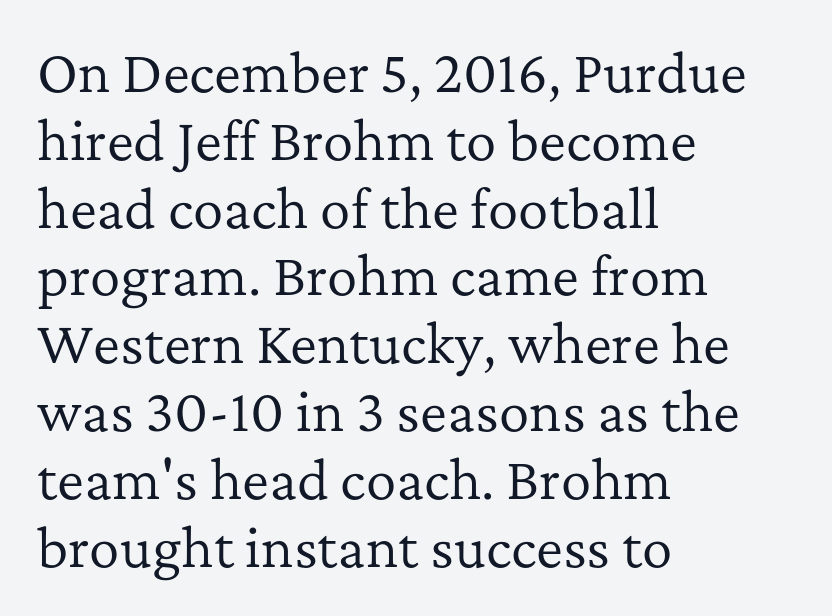
The image shows 51 px regular-weight serif type, upright; set left-aligned, normal line spacing (1.33x), normal letter spacing, not underlined; low stroke contrast and a medium x-height.
